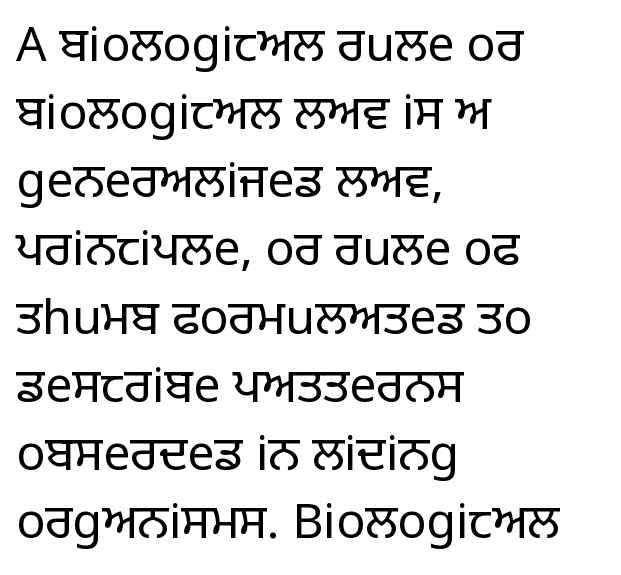
{"serif": "no", "italic": "no", "bold": "no", "weight": "regular", "width": "normal", "stroke_contrast": "low", "x_height": "large", "monospaced": "no", "underline": "no", "align": "left", "line_spacing": "normal", "line_spacing_ratio": 1.42, "letter_spacing": "normal", "letter_spacing_em": 0.0, "glyph_px": 48}
